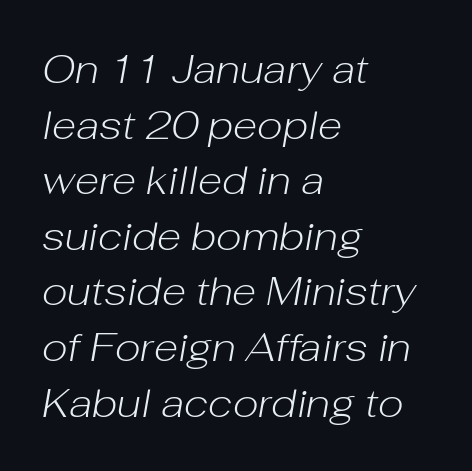
The image shows 40 px light type, italic (leaning right); set left-aligned, normal line spacing (1.39x), normal letter spacing, not underlined; low stroke contrast and a medium x-height.
